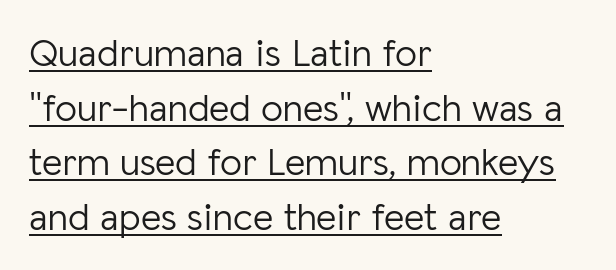
The horizontal fit of the characters is conventional and even. Note: no serifs on the glyphs. Which margin do the lines hug? The left one — the right edge is uneven. This sample uses an upright cut, with every glyph sitting square on the baseline.
